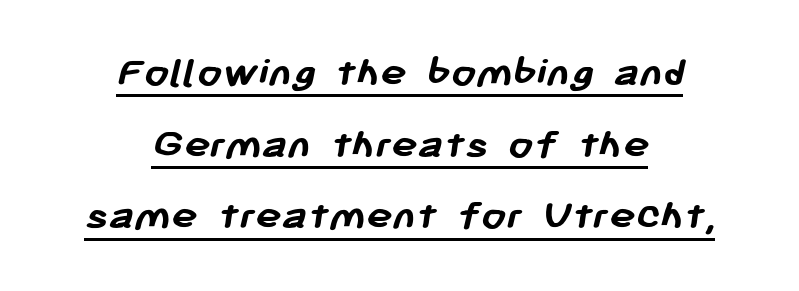
{"serif": "no", "bold": "yes", "weight": "semibold", "width": "normal", "stroke_contrast": "low", "x_height": "medium", "monospaced": "no", "underline": "yes", "align": "center", "line_spacing": "normal", "line_spacing_ratio": 1.63, "letter_spacing": "normal", "letter_spacing_em": 0.0, "glyph_px": 44}
